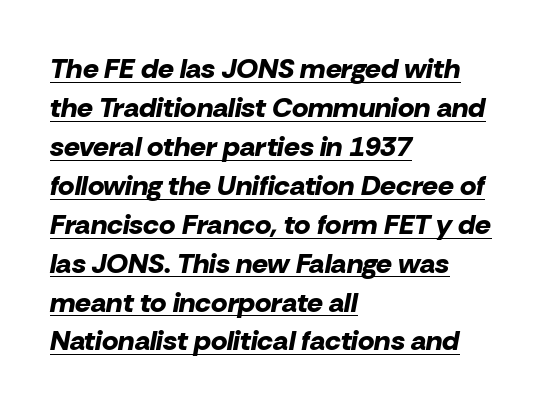
The image shows 28 px bold type, italic (leaning right); set left-aligned, normal line spacing (1.39x), normal letter spacing, underlined; low stroke contrast and a medium x-height.
